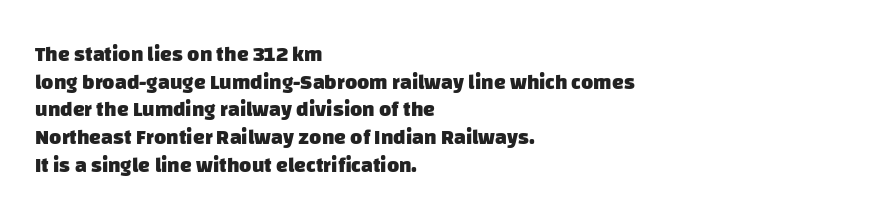
Q: Is the text bold? A: Yes.
Q: Is the text underlined? A: No.
Q: How is the paragraph aligned? A: Left-aligned.
Q: Is the spacing between letters normal or unusually wide? A: Normal.
Q: Is the spacing between lines tight, normal or loose? A: Normal.
